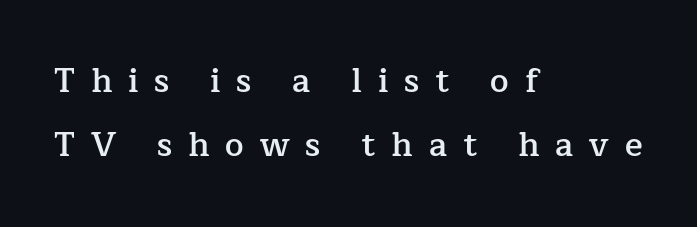
The image shows 33 px semibold serif type, upright; set left-aligned, loose line spacing (1.93x), unusually wide letter spacing (+0.48 em), not underlined; low stroke contrast and a medium x-height.
